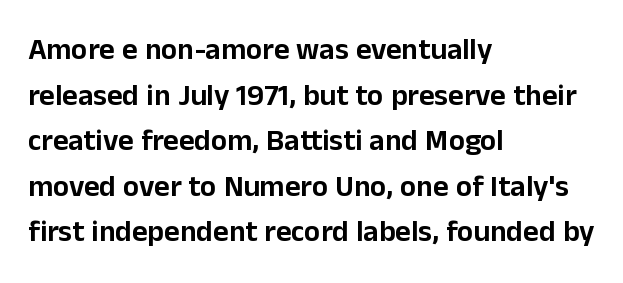
Q: Is the text italic (slanted)? A: No, it is upright.
Q: Is the typeface a serif or a sans-serif typeface? A: Sans-serif.
Q: Is the text underlined? A: No.
Q: How is the paragraph aligned? A: Left-aligned.
Q: Is the spacing between letters normal or unusually wide? A: Normal.
Q: Is the spacing between lines tight, normal or loose? A: Normal.
Q: Width (condensed, normal, or wide)? A: Normal.
Q: Stroke contrast? A: Low.
Q: x-height? A: Medium.
Q: Monospaced? A: No.
